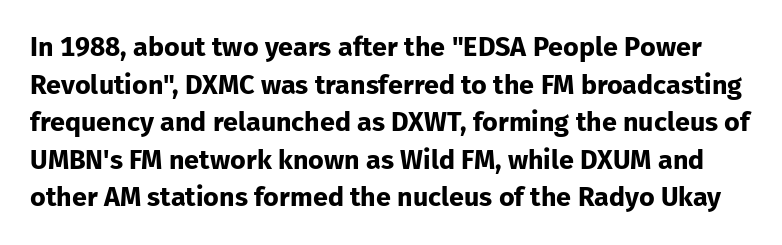
Horizontal bands of white between lines are of average thickness. Nothing unusual about the tracking: characters are spaced as the font intends. Chunky letters — that's bold for sure. Ordinary non-slanted type is in use.
